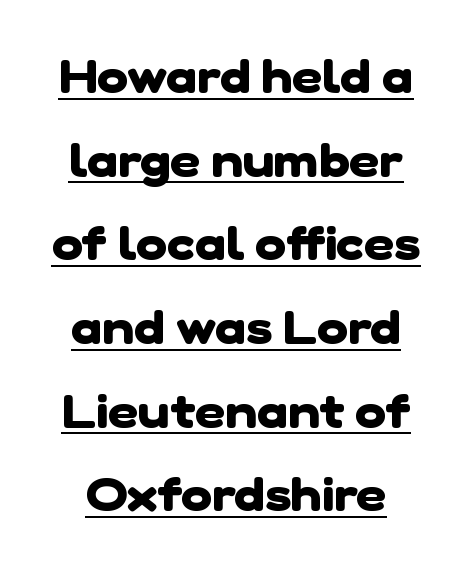
The image shows 47 px heavy sans-serif type; set line spacing 1.78x, normal letter spacing, underlined; low stroke contrast and a medium x-height.
